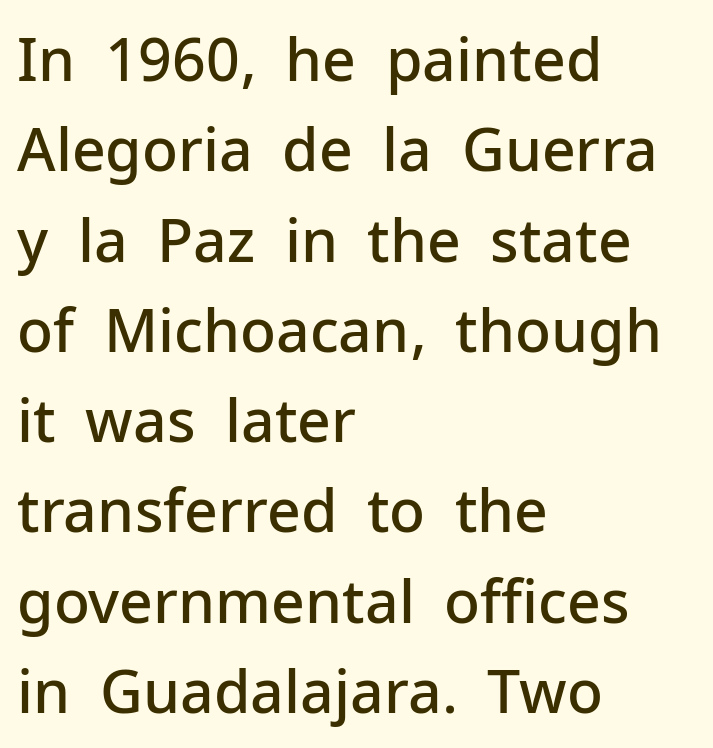
{"serif": "no", "italic": "no", "bold": "semi", "weight": "semibold", "width": "normal", "stroke_contrast": "low", "x_height": "medium", "monospaced": "no", "underline": "no", "align": "left", "line_spacing": "normal", "line_spacing_ratio": 1.53, "letter_spacing": "normal", "letter_spacing_em": 0.0, "glyph_px": 59}
